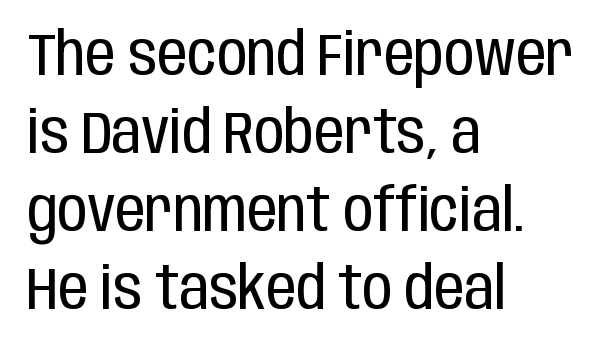
The image shows 60 px regular-weight, condensed sans-serif type, upright; set left-aligned, normal line spacing (1.3x), normal letter spacing, not underlined; low stroke contrast and a large x-height.
